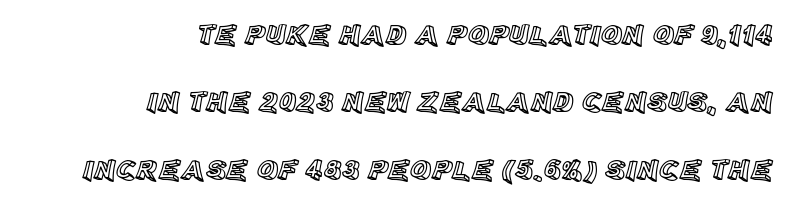
The image shows 29 px text type; set right-aligned, loose line spacing (2.32x), normal letter spacing, not underlined; a large x-height.
